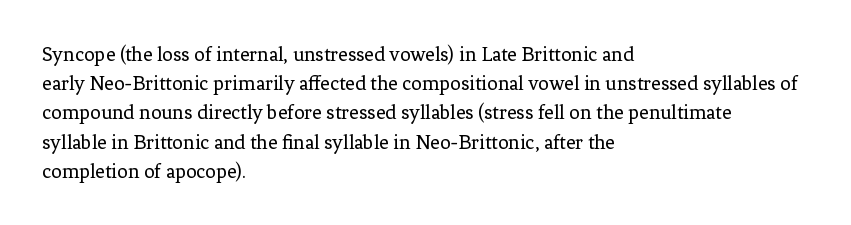
The image shows 21 px text type, upright; set left-aligned, normal line spacing (1.39x), normal letter spacing, not underlined.
